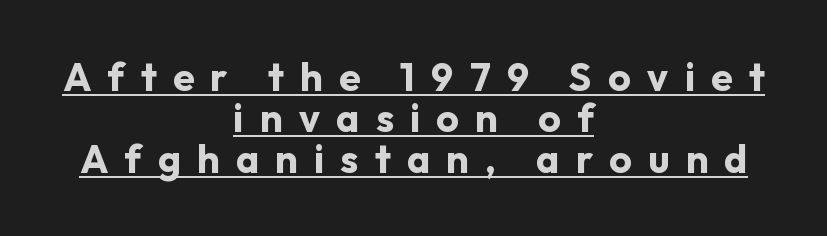
Underlining? Definitely there. Character widths vary here, with narrow letters taking less room than wide ones. Designer's note — italics off, roman on. These lines are centered, leaving both edges ragged. In terms of leading, this rendering errs on the cramped side. Set as a true bold cut, around the 700 mark.
